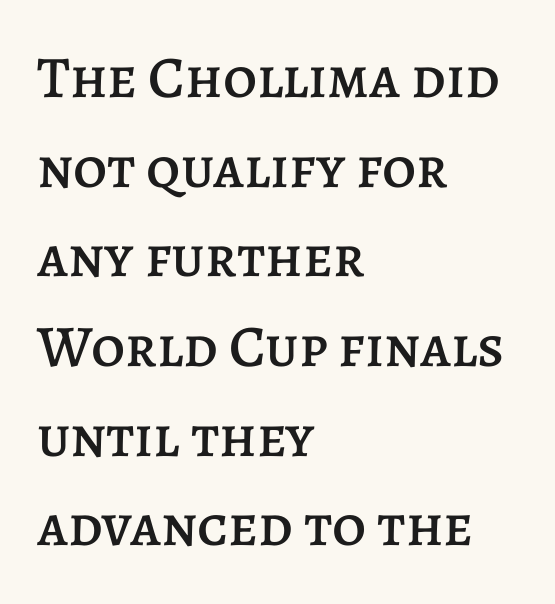
{"italic": "no", "width": "normal", "stroke_contrast": "low", "x_height": "large", "monospaced": "no", "underline": "no", "align": "left", "line_spacing": "normal", "line_spacing_ratio": 1.52, "letter_spacing": "normal", "letter_spacing_em": 0.0, "glyph_px": 59}
